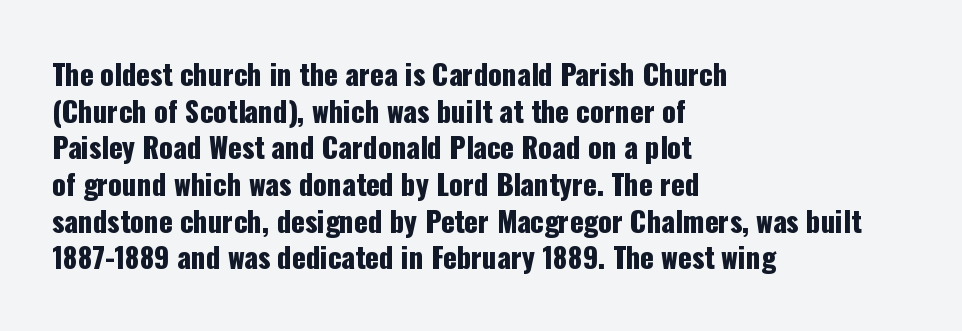
Q: Is the text italic (slanted)? A: No, it is upright.
Q: Is the typeface a serif or a sans-serif typeface? A: Sans-serif.
Q: Is the text underlined? A: No.
Q: How is the paragraph aligned? A: Left-aligned.
Q: Is the spacing between letters normal or unusually wide? A: Normal.
Q: Is the spacing between lines tight, normal or loose? A: Normal.
Q: Width (condensed, normal, or wide)? A: Condensed.
Q: Stroke contrast? A: Low.
Q: x-height? A: Medium.
Q: Monospaced? A: No.
